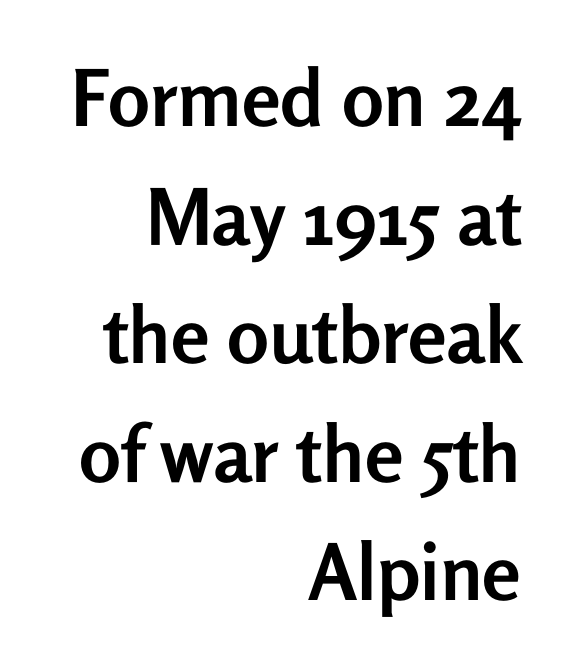
The image shows 78 px semibold sans-serif type, upright; set right-aligned, normal line spacing (1.52x), normal letter spacing, not underlined; low stroke contrast and a medium x-height.
